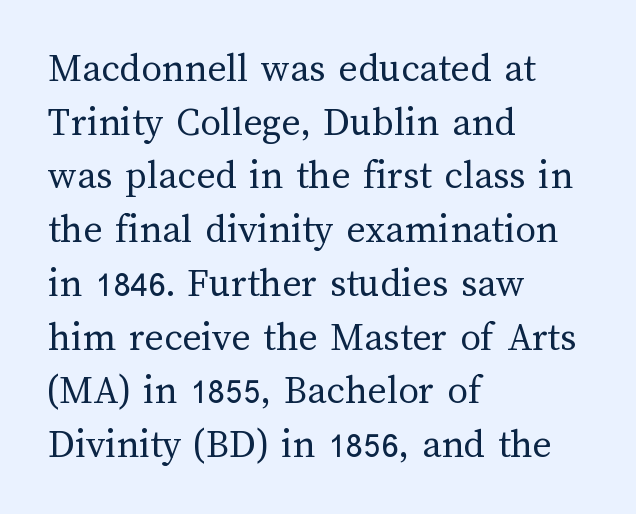
{"italic": "no", "bold": "no", "weight": "regular", "width": "normal", "stroke_contrast": "medium", "x_height": "medium", "monospaced": "no", "underline": "no", "align": "left", "line_spacing": "normal", "line_spacing_ratio": 1.31, "letter_spacing": "normal", "letter_spacing_em": 0.0, "glyph_px": 41}
